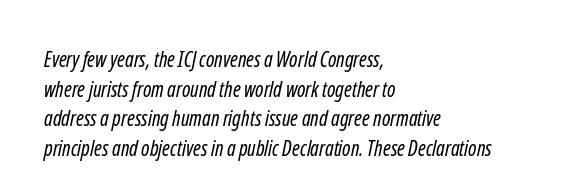
The horizontal fit of the characters is conventional and even. This sample is left-justified, so line endings fall wherever the words run out. Unbolded letterforms with no extra heft. Regular leading. Descenders hang freely into open space.
